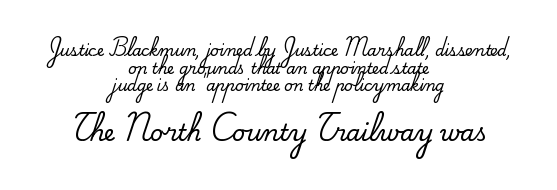
{"underline": "no", "align": "center", "line_spacing_ratio": 1.18, "letter_spacing": "normal", "letter_spacing_em": 0.0, "larger_block": "second", "size_ratio": 1.53, "glyph_px": 23}
